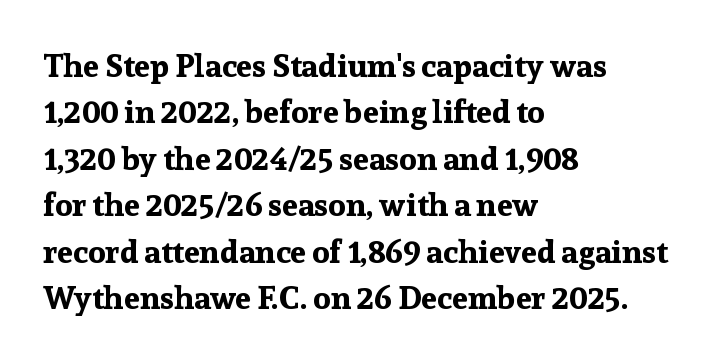
Q: Is the text bold? A: Yes.
Q: Is the text italic (slanted)? A: No, it is upright.
Q: Is the typeface a serif or a sans-serif typeface? A: Serif.
Q: Is the text underlined? A: No.
Q: How is the paragraph aligned? A: Left-aligned.
Q: Is the spacing between letters normal or unusually wide? A: Normal.
Q: Is the spacing between lines tight, normal or loose? A: Normal.
Q: Width (condensed, normal, or wide)? A: Normal.
Q: Stroke contrast? A: Low.
Q: x-height? A: Medium.
Q: Monospaced? A: No.
